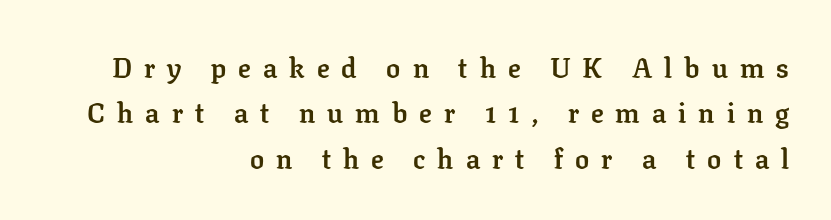
Q: Is the text bold? A: Yes.
Q: Is the text italic (slanted)? A: No, it is upright.
Q: Is the typeface a serif or a sans-serif typeface? A: Serif.
Q: Is the text underlined? A: No.
Q: How is the paragraph aligned? A: Right-aligned.
Q: Is the spacing between letters normal or unusually wide? A: Unusually wide.
Q: Is the spacing between lines tight, normal or loose? A: Normal.
Q: Width (condensed, normal, or wide)? A: Normal.
Q: Stroke contrast? A: Low.
Q: x-height? A: Medium.
Q: Monospaced? A: No.
